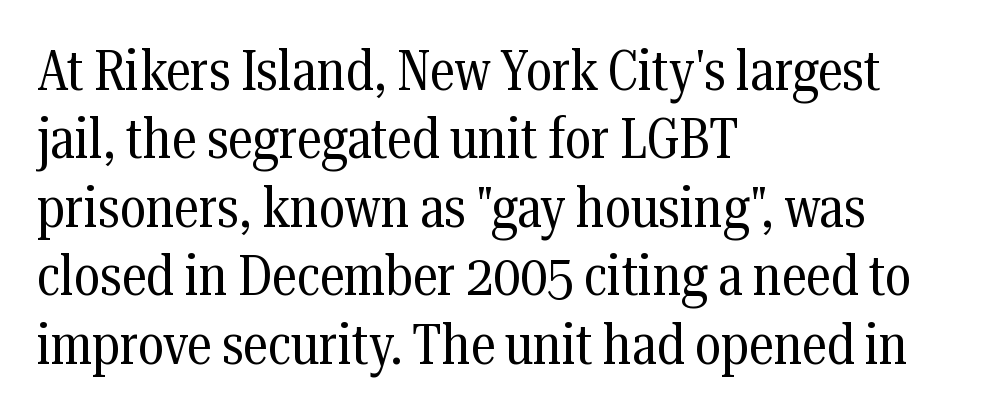
{"serif": "yes", "italic": "no", "bold": "no", "weight": "regular", "width": "condensed", "stroke_contrast": "medium", "x_height": "medium", "monospaced": "no", "underline": "no", "align": "left", "line_spacing_ratio": 1.2, "letter_spacing": "normal", "letter_spacing_em": 0.0, "glyph_px": 57}
